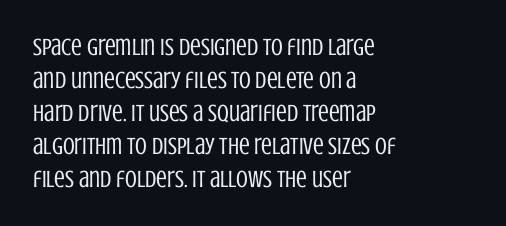
Q: Is the text bold? A: No.
Q: Is the text italic (slanted)? A: No, it is upright.
Q: Is the text underlined? A: No.
Q: How is the paragraph aligned? A: Left-aligned.
Q: Is the spacing between letters normal or unusually wide? A: Normal.
Q: Is the spacing between lines tight, normal or loose? A: Normal.
